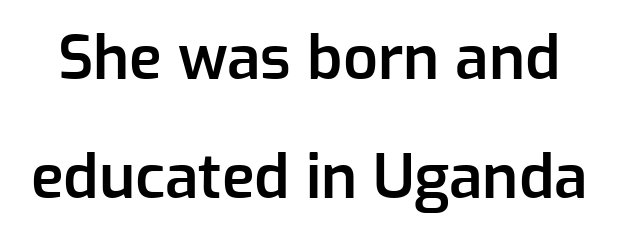
{"serif": "no", "italic": "no", "bold": "semi", "weight": "semibold", "width": "normal", "stroke_contrast": "low", "x_height": "medium", "monospaced": "no", "underline": "no", "line_spacing": "loose", "line_spacing_ratio": 1.95, "letter_spacing": "normal", "letter_spacing_em": 0.0, "glyph_px": 61}
